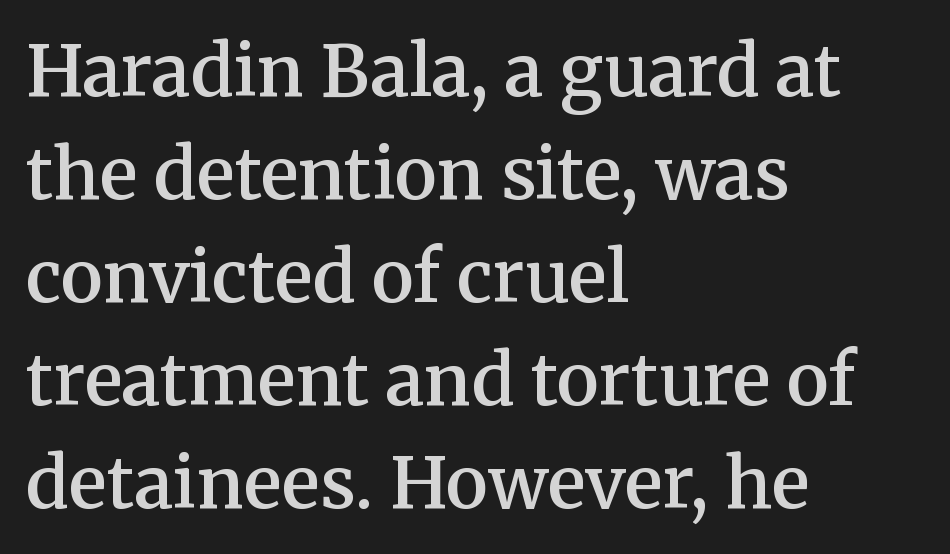
Q: Is the text bold? A: Semi-bold.
Q: Is the text italic (slanted)? A: No, it is upright.
Q: Is the typeface a serif or a sans-serif typeface? A: Serif.
Q: Is the text underlined? A: No.
Q: How is the paragraph aligned? A: Left-aligned.
Q: Is the spacing between letters normal or unusually wide? A: Normal.
Q: Is the spacing between lines tight, normal or loose? A: Normal.
Q: Width (condensed, normal, or wide)? A: Normal.
Q: Stroke contrast? A: Medium.
Q: x-height? A: Medium.
Q: Monospaced? A: No.
